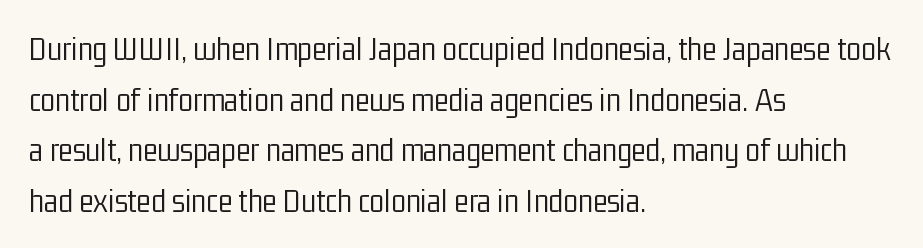
{"serif": "no", "italic": "no", "bold": "no", "weight": "light", "width": "condensed", "stroke_contrast": "low", "x_height": "medium", "monospaced": "no", "underline": "no", "align": "left", "line_spacing": "normal", "line_spacing_ratio": 1.49, "letter_spacing": "normal", "letter_spacing_em": 0.0, "glyph_px": 34}
